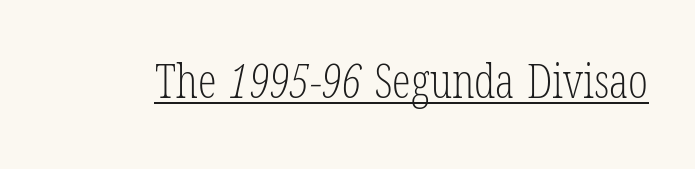
{"serif": "yes", "bold": "no", "weight": "light", "width": "condensed", "stroke_contrast": "low", "x_height": "medium", "monospaced": "no", "underline": "yes", "letter_spacing": "normal", "letter_spacing_em": 0.0, "glyph_px": 47}
